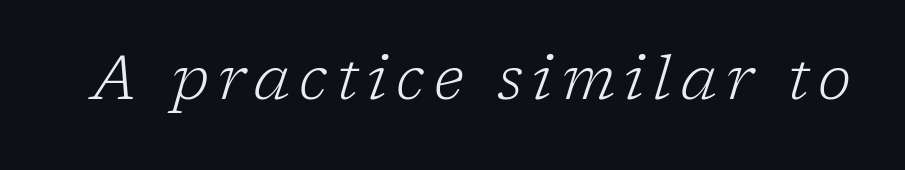
The image shows 61 px light serif type, italic (leaning right); set not underlined; low stroke contrast and a medium x-height.
